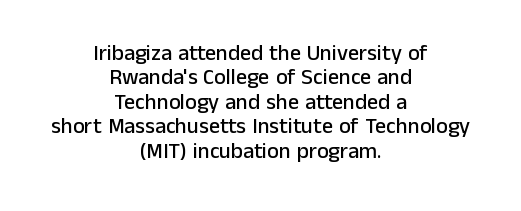
Compared with typical paragraphs, the rows here are closer together. Visually the block forms a symmetrical silhouette, jagged on both flanks. Bare-footed words on every line. In terms of posture, this sample is upright. In terms of letterspacing, this is plain default setting.
